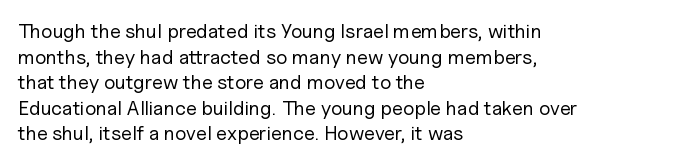
{"italic": "no", "bold": "no", "underline": "no", "align": "left", "line_spacing": "normal", "line_spacing_ratio": 1.28, "letter_spacing": "normal", "letter_spacing_em": 0.0, "glyph_px": 20}
